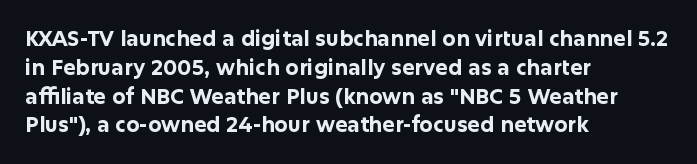
{"italic": "no", "bold": "yes", "underline": "no", "align": "left", "line_spacing": "normal", "line_spacing_ratio": 1.37, "letter_spacing": "normal", "letter_spacing_em": 0.0, "glyph_px": 21}
